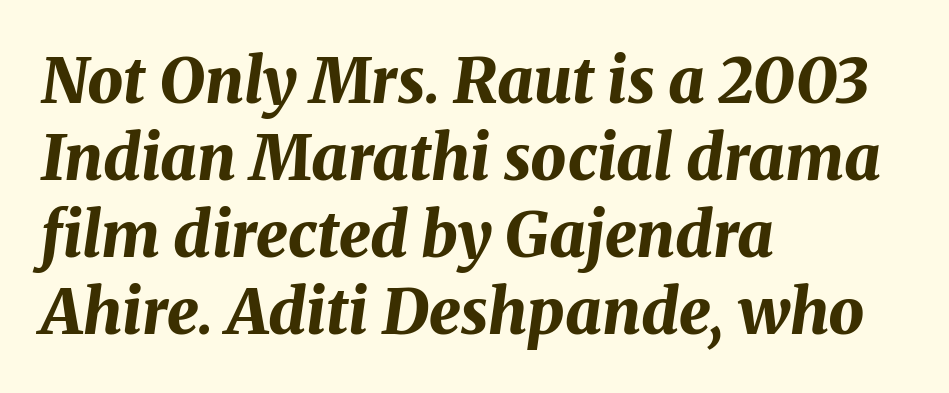
Q: Is the text bold? A: Yes.
Q: Is the text italic (slanted)? A: Yes, it leans right by about 8 degrees.
Q: Is the text underlined? A: No.
Q: How is the paragraph aligned? A: Left-aligned.
Q: Is the spacing between letters normal or unusually wide? A: Normal.
Q: Width (condensed, normal, or wide)? A: Normal.
Q: Stroke contrast? A: Medium.
Q: x-height? A: Medium.
Q: Monospaced? A: No.
